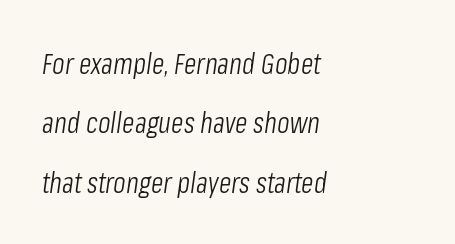
Line starts are locked; line ends wander. A clean baseline with only descenders dipping below it. A quiet, ordinary-to-light weight characterises the typeface. Emphasis-style slanted type is in use. Looks like regular typesetting: each glyph gets only the width it needs. Compared with typical body copy, the letter spacing here is the same.
